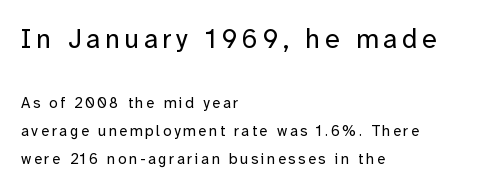
{"italic": "no", "bold": "no", "underline": "no", "align": "left", "line_spacing_ratio": 1.86, "larger_block": "first", "size_ratio": 1.8, "glyph_px": 27}
